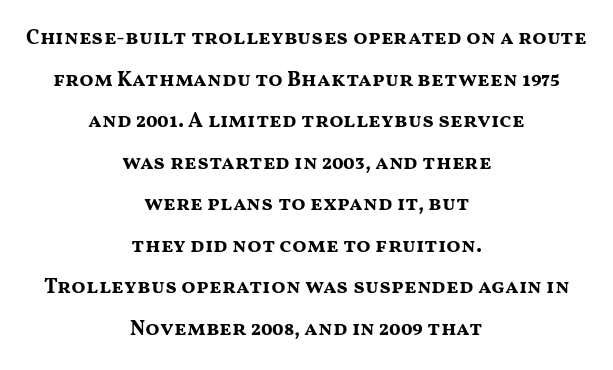
{"italic": "no", "bold": "yes", "underline": "no", "align": "center", "line_spacing": "loose", "line_spacing_ratio": 1.98, "letter_spacing": "normal", "letter_spacing_em": 0.0, "glyph_px": 21}
